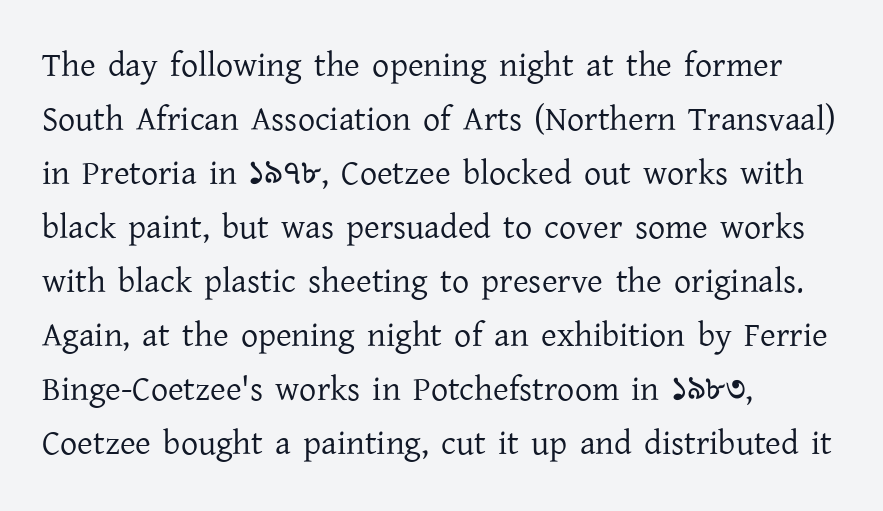
The image shows 34 px regular-weight serif type, upright; set left-aligned, normal line spacing (1.59x), normal letter spacing, not underlined; low stroke contrast and a medium x-height.
